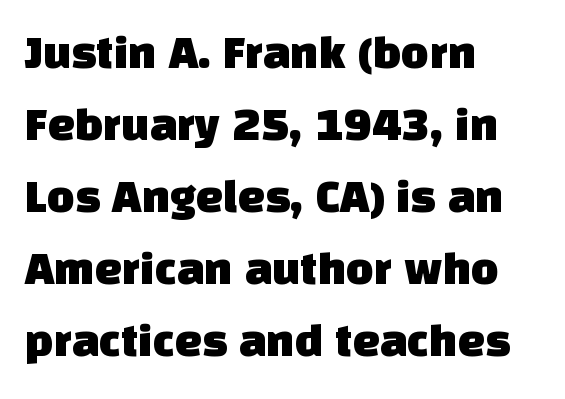
Q: Is the typeface a serif or a sans-serif typeface? A: Sans-serif.
Q: Is the text underlined? A: No.
Q: How is the paragraph aligned? A: Left-aligned.
Q: Is the spacing between letters normal or unusually wide? A: Normal.
Q: Is the spacing between lines tight, normal or loose? A: Normal.
Q: Width (condensed, normal, or wide)? A: Normal.
Q: Stroke contrast? A: Low.
Q: x-height? A: Large.
Q: Monospaced? A: No.
